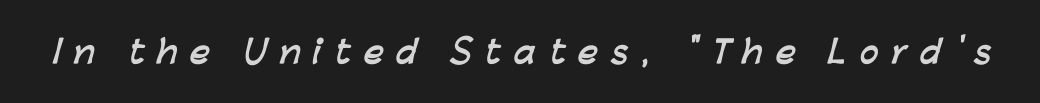
Nothing sits at the stroke ends, so this counts as sans-serif. Spacing verdict: proportional, widths tailored to each character. A bare baseline throughout the passage. Strong, thick strokes mark this as bold type. Caption: expanded tracking, letters set apart.
